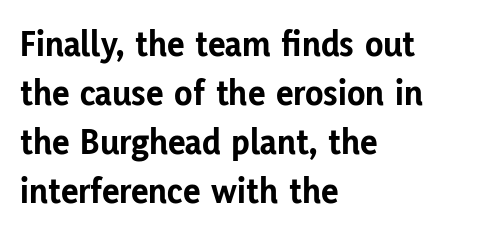
Nothing sits at the stroke ends, so this counts as sans-serif. Every row of glyphs begins at an identical x-position on the left. Compared with typical paragraphs, the rows here are spaced about the same. The face used here is rendered with its standard letterfit.
